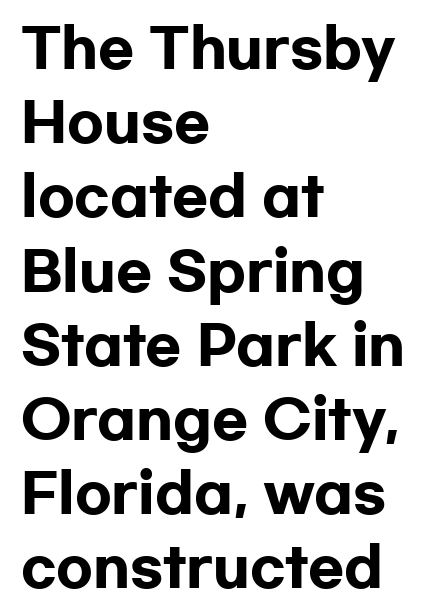
The image shows 53 px heavy, wide sans-serif type, upright; set left-aligned, normal line spacing (1.4x), normal letter spacing, not underlined; low stroke contrast and a medium x-height.
